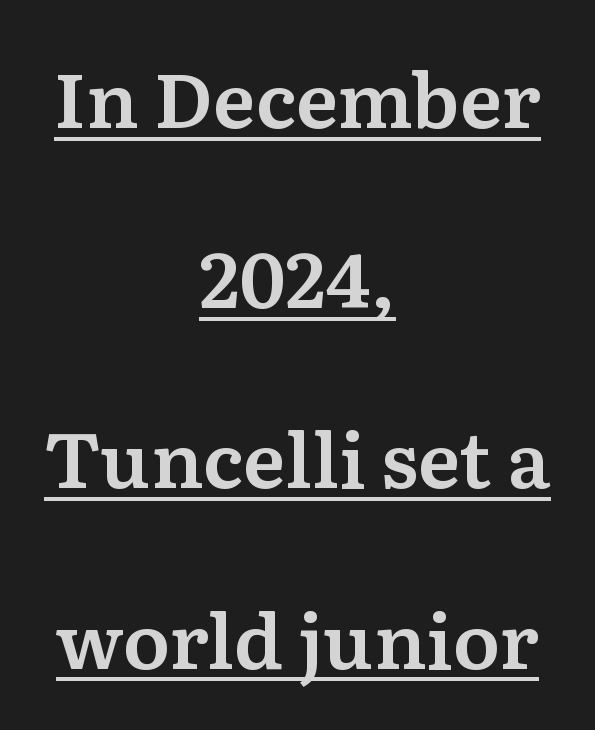
Q: Is the text italic (slanted)? A: No, it is upright.
Q: Is the typeface a serif or a sans-serif typeface? A: Serif.
Q: Is the text underlined? A: Yes.
Q: How is the paragraph aligned? A: Centered.
Q: Is the spacing between letters normal or unusually wide? A: Normal.
Q: Is the spacing between lines tight, normal or loose? A: Loose.
Q: Width (condensed, normal, or wide)? A: Normal.
Q: Stroke contrast? A: Medium.
Q: x-height? A: Medium.
Q: Monospaced? A: No.
